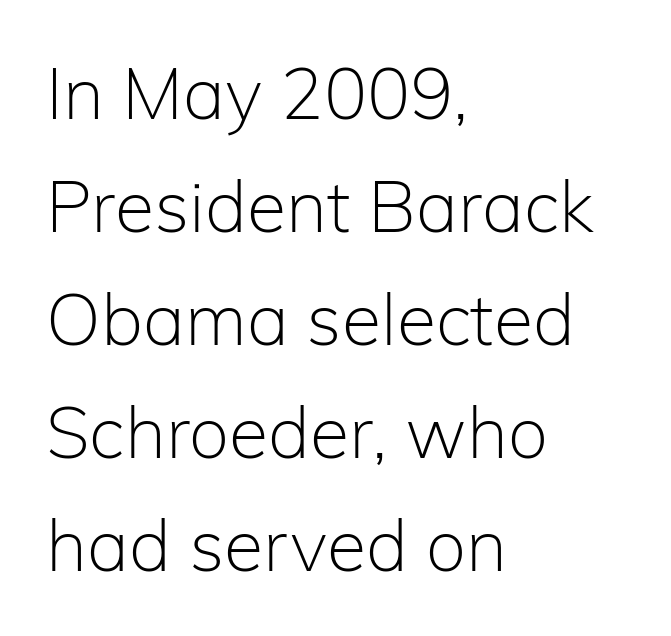
No chunkiness to these letters — they're not bold. The passage shown has conventional tracking throughout. Regular leading. These lines are set flush left with a ragged right edge. If you drew a line through each stem, it would be perfectly vertical.
